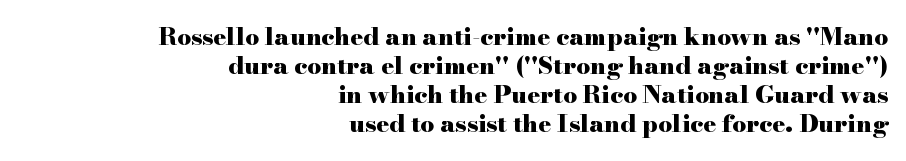
{"italic": "no", "bold": "yes", "underline": "no", "align": "right", "line_spacing_ratio": 1.21, "letter_spacing": "normal", "letter_spacing_em": 0.0, "glyph_px": 24}
